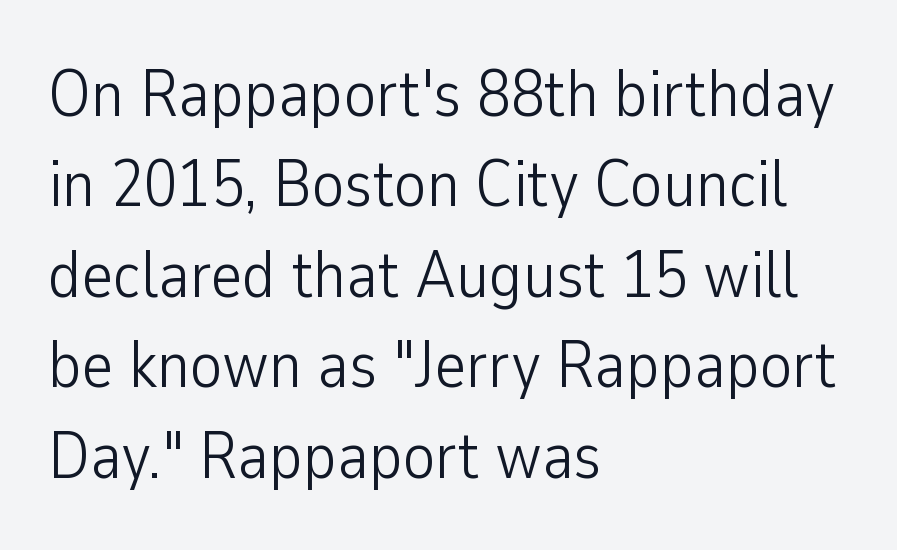
{"serif": "no", "italic": "no", "bold": "no", "weight": "light", "width": "condensed", "stroke_contrast": "low", "x_height": "medium", "monospaced": "no", "underline": "no", "align": "left", "line_spacing": "normal", "line_spacing_ratio": 1.35, "letter_spacing": "normal", "letter_spacing_em": 0.0, "glyph_px": 67}
